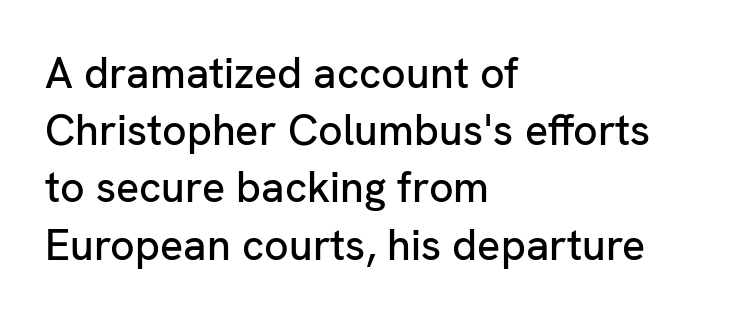
The image shows 43 px sans-serif type, upright; set left-aligned, normal line spacing (1.33x), normal letter spacing, not underlined; low stroke contrast and a medium x-height.
